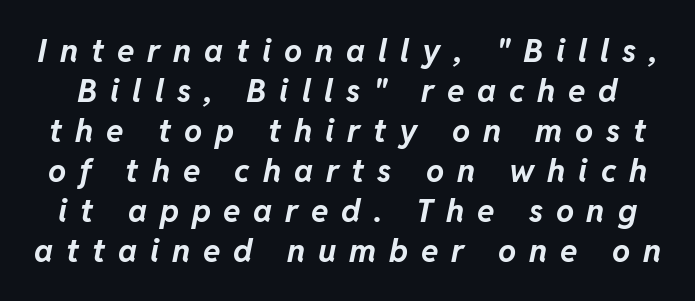
Tracking value appears strongly positive — letters spread wide. Here the designer chose a conventional face with non-uniform glyph widths. Check under the words: just untouched page. In terms of weight, the rendering is a true, heavy bold. The space between consecutive lines is moderate.
